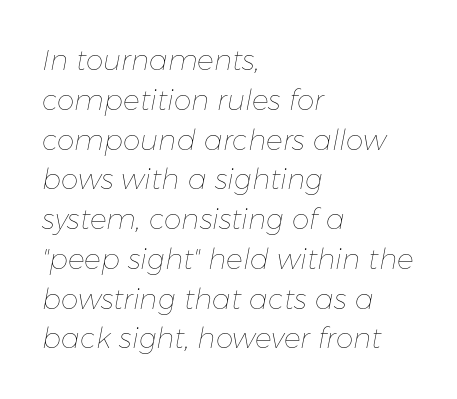
The passage shown is not bold in any degree. The passage is arranged the way most books set body copy — flush left. The rendering uses natural spacing where letterforms have individual widths. The passage shown stacks its lines at a standard gap. The zone under the glyphs is completely vacant. An italicized treatment has been applied to the whole sample.
